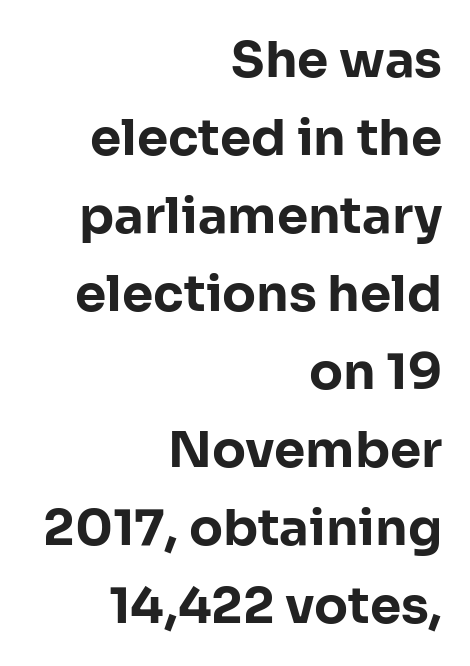
Q: Is the text bold? A: Yes.
Q: Is the text italic (slanted)? A: No, it is upright.
Q: Is the typeface a serif or a sans-serif typeface? A: Sans-serif.
Q: Is the text underlined? A: No.
Q: How is the paragraph aligned? A: Right-aligned.
Q: Is the spacing between letters normal or unusually wide? A: Normal.
Q: Is the spacing between lines tight, normal or loose? A: Normal.
Q: Width (condensed, normal, or wide)? A: Normal.
Q: Stroke contrast? A: Low.
Q: x-height? A: Medium.
Q: Monospaced? A: No.
